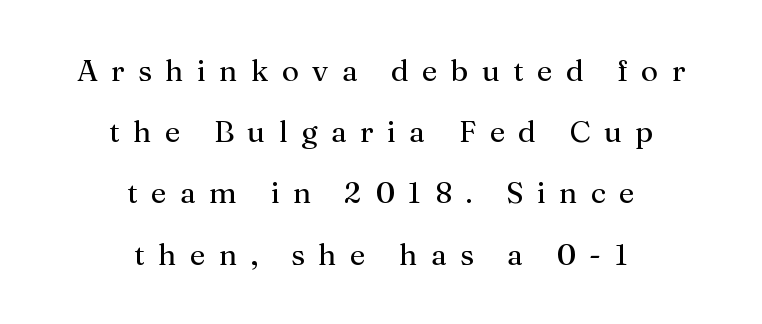
The words here are not underlined. Looks like regular typesetting: each glyph gets only the width it needs. Posture: straight, roman, zero tilt. You could fit nearly another row in the gap between these rows. Someone cranked the tracking dial way up on this one.
